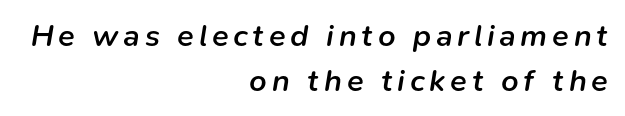
Layout note: lines flush right. Every character sits at an angle, as italics do. The words here are not underlined. Spacing verdict: proportional, widths tailored to each character. Leading matches the norm, producing a regular column. The letters are semibold — heavier than regular but short of a full bold.
